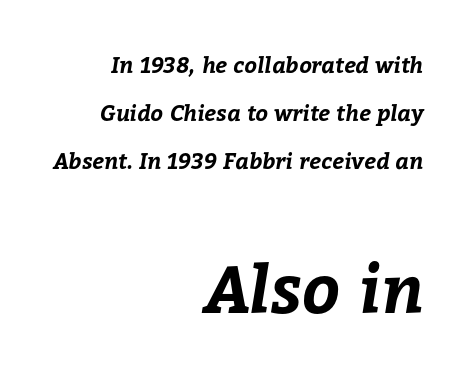
Only glyphs here, with clear space below each row. Reading top to bottom, the characters get bigger at the block break. Layout note: lines flush right. These lines are rendered in a variable-pitch font.
